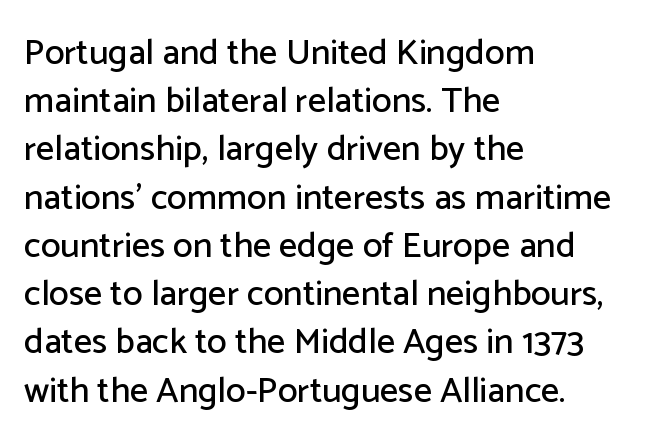
{"serif": "no", "italic": "no", "width": "normal", "stroke_contrast": "low", "x_height": "medium", "monospaced": "no", "underline": "no", "align": "left", "line_spacing": "normal", "line_spacing_ratio": 1.34, "letter_spacing": "normal", "letter_spacing_em": 0.0, "glyph_px": 36}
